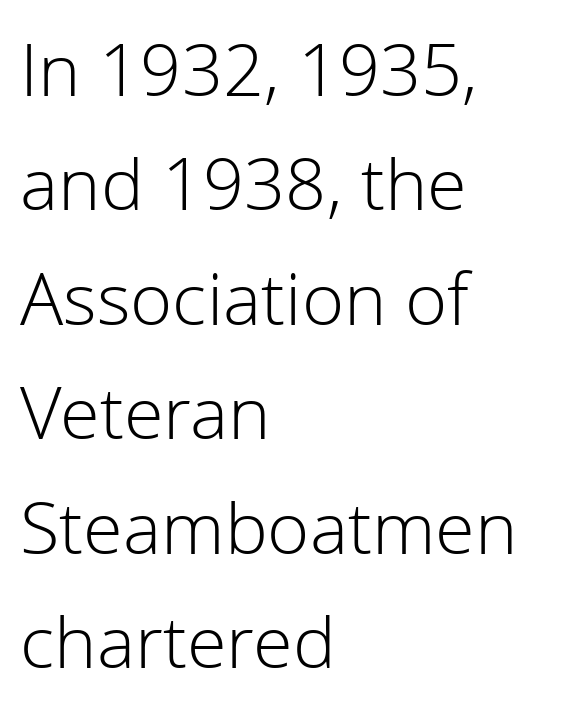
{"serif": "no", "italic": "no", "bold": "no", "weight": "light", "width": "normal", "stroke_contrast": "low", "x_height": "medium", "monospaced": "no", "underline": "no", "align": "left", "line_spacing": "normal", "line_spacing_ratio": 1.59, "letter_spacing": "normal", "letter_spacing_em": 0.0, "glyph_px": 72}
